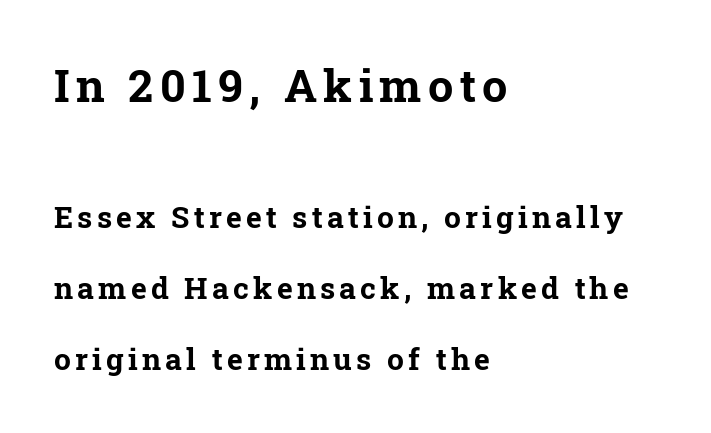
Type style note: has serifs. This rendering features lettering with no underline. The emphasis by scale lands on block number one, above. The block of text is sparse from top to bottom, with ample space between rows.
